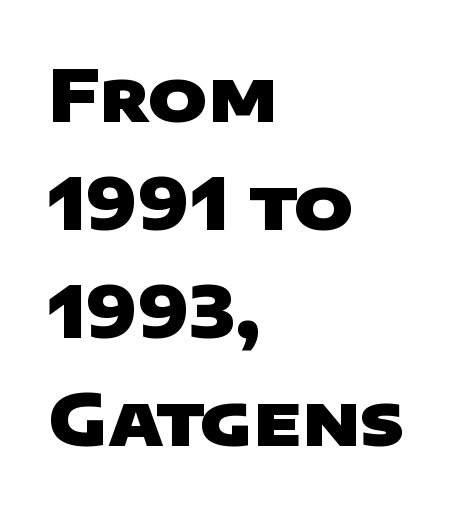
{"serif": "no", "bold": "yes", "weight": "heavy", "width": "wide", "stroke_contrast": "low", "x_height": "large", "monospaced": "no", "underline": "no", "align": "left", "line_spacing": "normal", "line_spacing_ratio": 1.52, "letter_spacing": "normal", "letter_spacing_em": 0.0, "glyph_px": 71}
